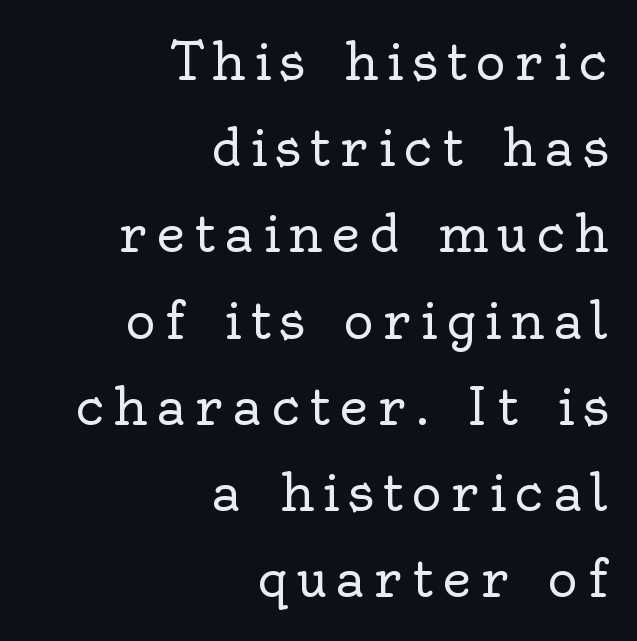
{"serif": "yes", "italic": "no", "bold": "no", "weight": "regular", "width": "normal", "x_height": "small", "monospaced": "no", "underline": "no", "align": "right", "line_spacing": "normal", "line_spacing_ratio": 1.69, "glyph_px": 51}
